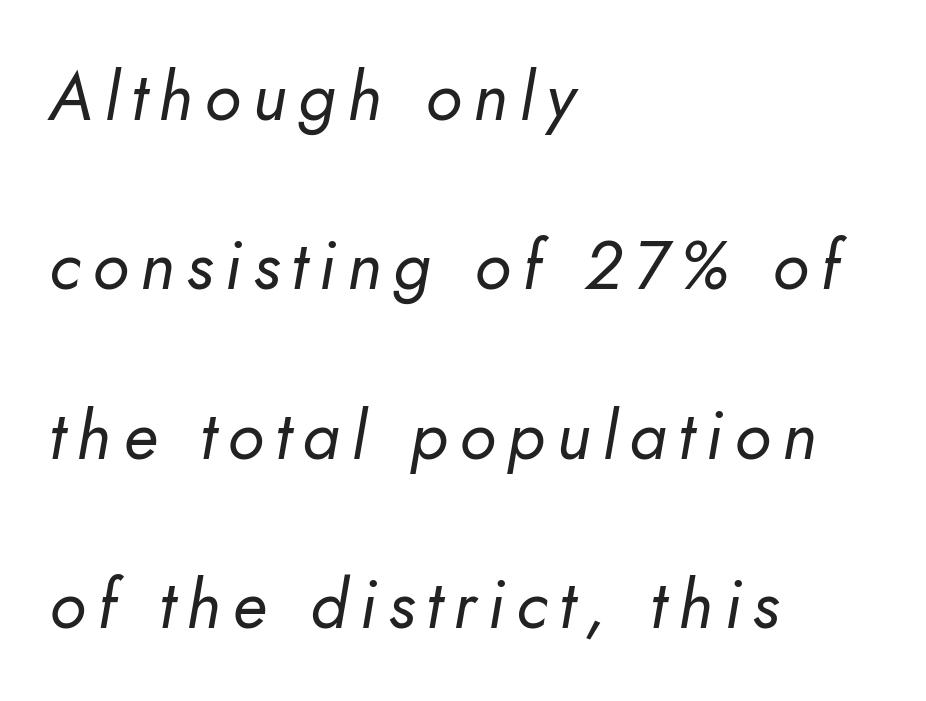
The image shows 68 px regular-weight type, italic (leaning right); set left-aligned, loose line spacing (2.49x), not underlined; low stroke contrast and a small x-height.
